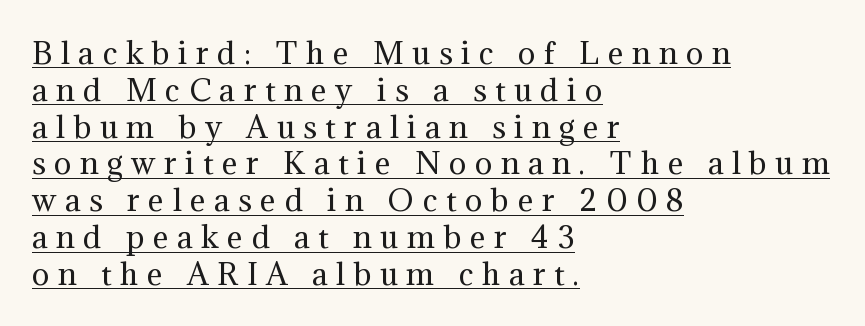
The image shows 29 px regular-weight serif type, upright; set left-aligned, normal line spacing (1.27x), unusually wide letter spacing (+0.3 em), underlined; medium stroke contrast and a medium x-height.
